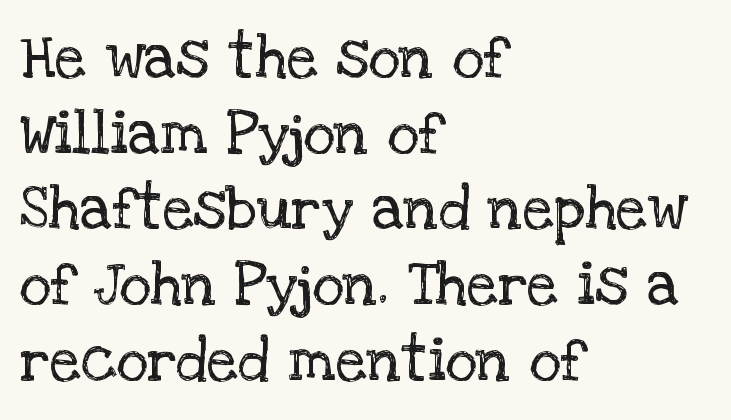
The image shows 61 px regular-weight serif type, upright; set left-aligned, line spacing 1.24x, normal letter spacing, not underlined; low stroke contrast and a large x-height.
